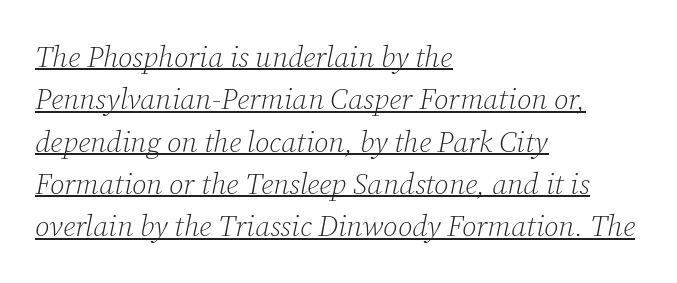
You can tell from the footed stems that serif type was used. The letters advance in unequal steps, a hallmark of proportional type. Emphasis-style slanted type is in use. These lines sit exactly where default settings would place them. The typesetting does not lean heavy: it is not bold.
